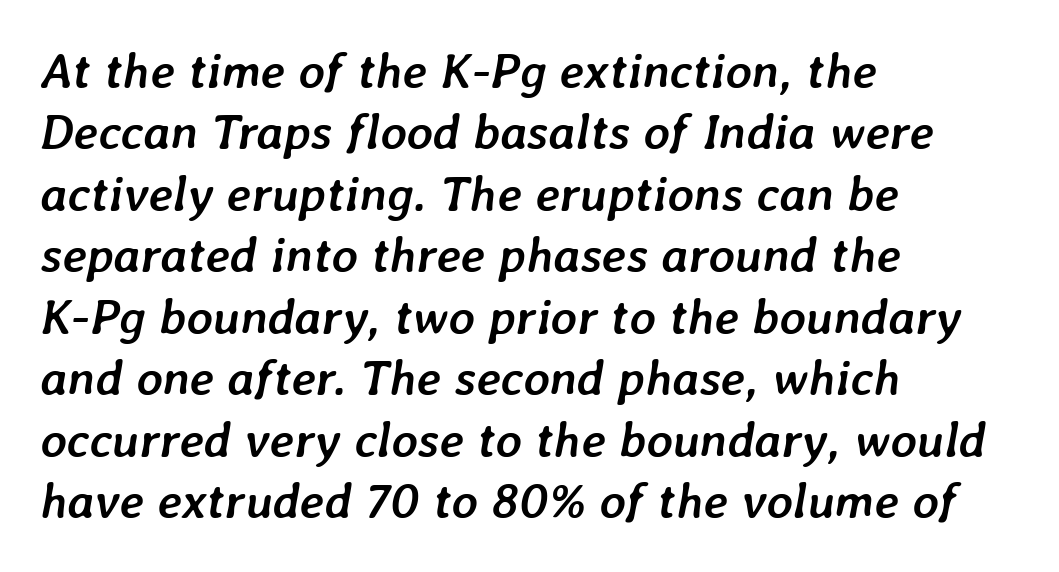
Plain, unruled lines of type. Note the varied advance widths — an 'i' is clearly narrower than an 'm'. Nothing unusual about the tracking: characters are spaced as the font intends. Where is the straight margin? On the left.
